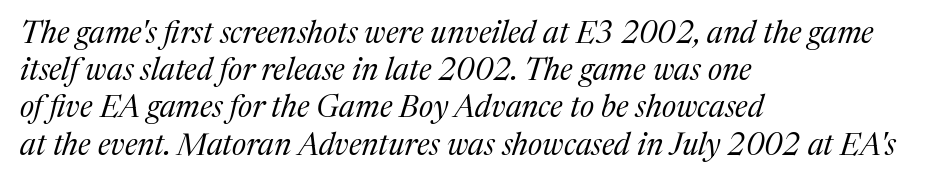
{"serif": "yes", "italic": "yes", "lean": "right", "slant_degrees": 17, "bold": "no", "weight": "regular", "width": "normal", "stroke_contrast": "medium", "x_height": "medium", "monospaced": "no", "underline": "no", "align": "left", "line_spacing_ratio": 1.2, "letter_spacing": "normal", "letter_spacing_em": 0.0, "glyph_px": 31}
